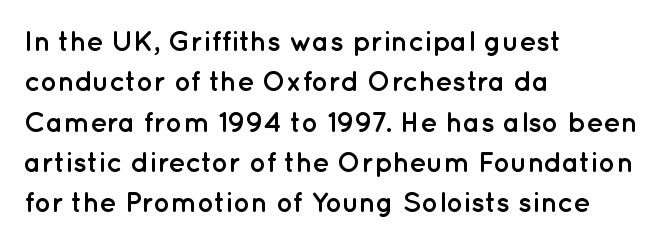
{"serif": "no", "italic": "no", "bold": "yes", "weight": "semibold", "width": "normal", "stroke_contrast": "low", "x_height": "medium", "monospaced": "no", "underline": "no", "align": "left", "line_spacing": "normal", "line_spacing_ratio": 1.44, "letter_spacing": "normal", "letter_spacing_em": 0.0, "glyph_px": 28}
